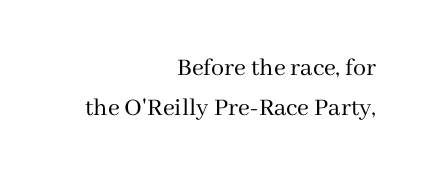
The image shows 26 px text type, upright; set right-aligned, normal line spacing (1.54x), normal letter spacing, not underlined.
